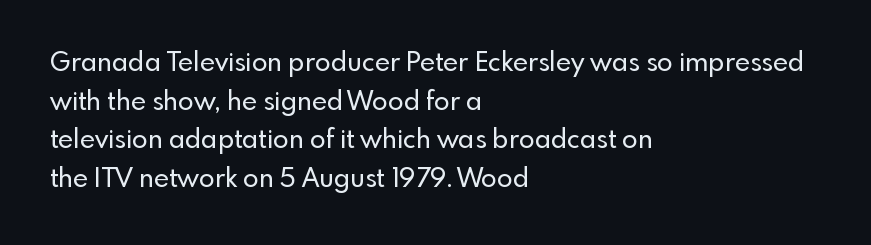
Q: Is the text italic (slanted)? A: No, it is upright.
Q: Is the text underlined? A: No.
Q: How is the paragraph aligned? A: Left-aligned.
Q: Is the spacing between letters normal or unusually wide? A: Normal.
Q: Is the spacing between lines tight, normal or loose? A: Normal.
